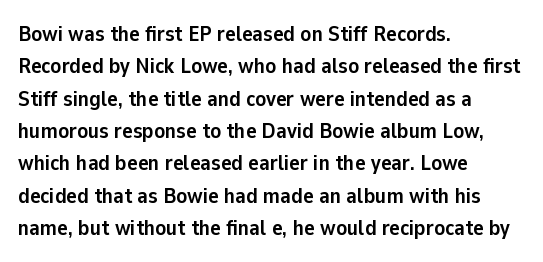
Q: Is the text bold? A: Yes.
Q: Is the text italic (slanted)? A: No, it is upright.
Q: Is the text underlined? A: No.
Q: How is the paragraph aligned? A: Left-aligned.
Q: Is the spacing between letters normal or unusually wide? A: Normal.
Q: Is the spacing between lines tight, normal or loose? A: Normal.
